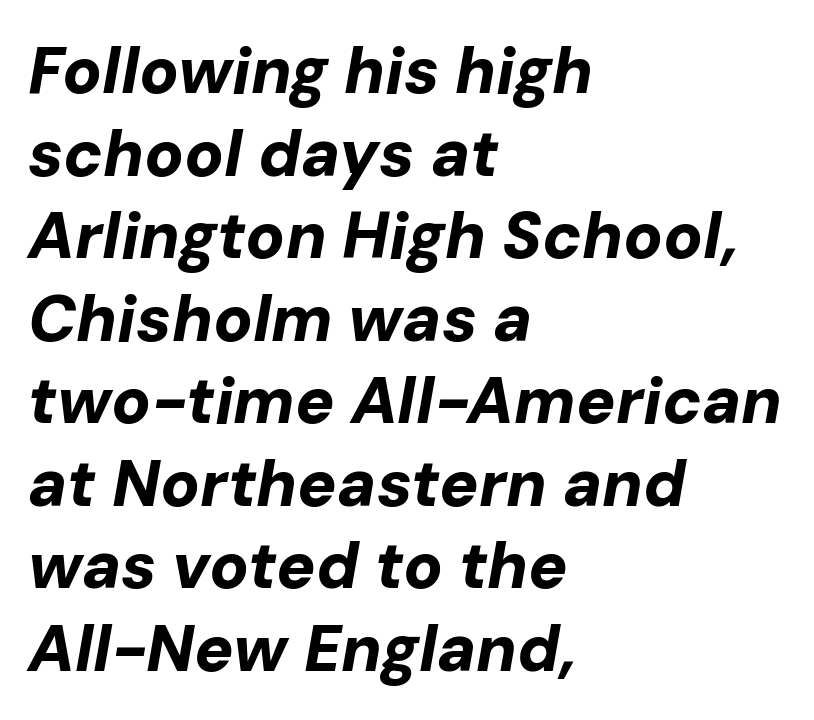
The image shows 65 px bold type, italic (leaning right); set left-aligned, normal line spacing (1.27x), normal letter spacing, not underlined; low stroke contrast and a medium x-height.
